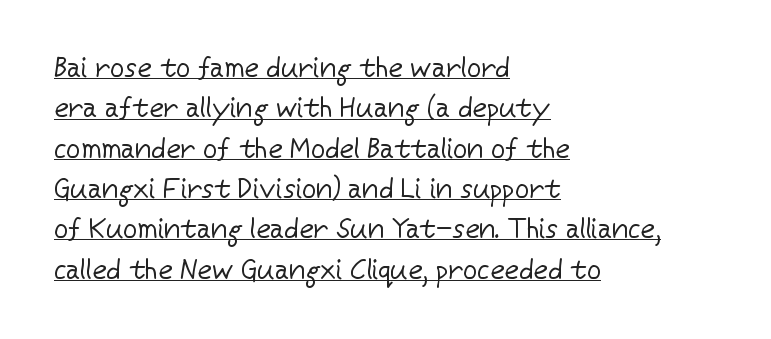
{"serif": "no", "italic": "no", "bold": "no", "weight": "regular", "width": "normal", "stroke_contrast": "low", "x_height": "medium", "monospaced": "no", "underline": "yes", "align": "left", "line_spacing": "normal", "line_spacing_ratio": 1.44, "letter_spacing": "normal", "letter_spacing_em": 0.0, "glyph_px": 28}
